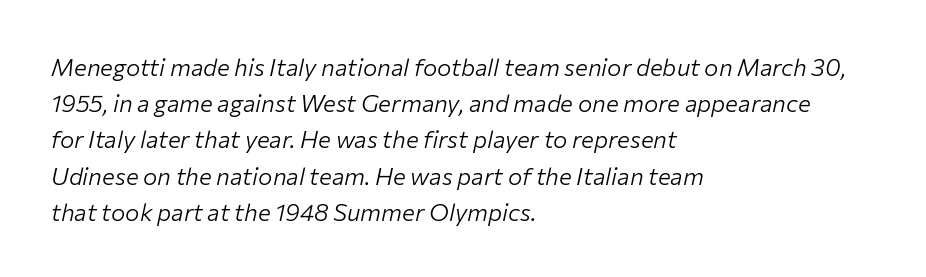
Q: Is the text bold? A: No.
Q: Is the text italic (slanted)? A: Yes, it leans right by about 12 degrees.
Q: Is the text underlined? A: No.
Q: How is the paragraph aligned? A: Left-aligned.
Q: Is the spacing between letters normal or unusually wide? A: Normal.
Q: Is the spacing between lines tight, normal or loose? A: Normal.
